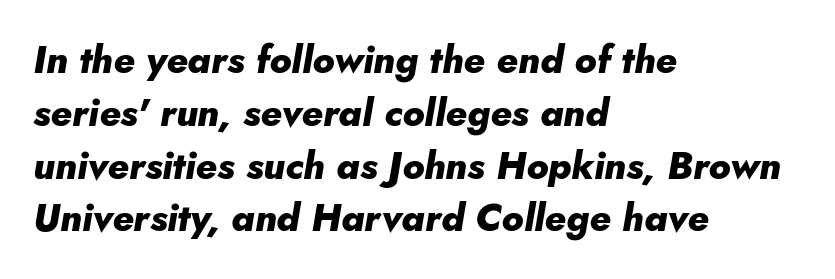
What weight is shown? A full bold with thick strokes. The rendering uses a moderate line-height, typical for paragraphs. The type is set solid horizontally, with unmodified tracking. This sample has the flowing, uneven cadence of proportional lettering.
